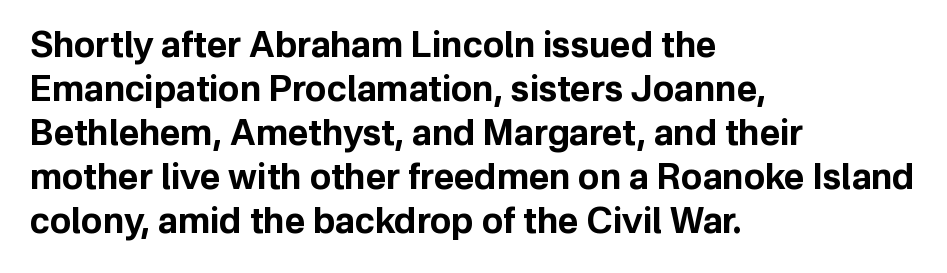
Q: Is the text bold? A: Yes.
Q: Is the text italic (slanted)? A: No, it is upright.
Q: Is the typeface a serif or a sans-serif typeface? A: Sans-serif.
Q: Is the text underlined? A: No.
Q: How is the paragraph aligned? A: Left-aligned.
Q: Is the spacing between letters normal or unusually wide? A: Normal.
Q: Is the spacing between lines tight, normal or loose? A: Normal.
Q: Width (condensed, normal, or wide)? A: Normal.
Q: Stroke contrast? A: Low.
Q: x-height? A: Medium.
Q: Monospaced? A: No.
